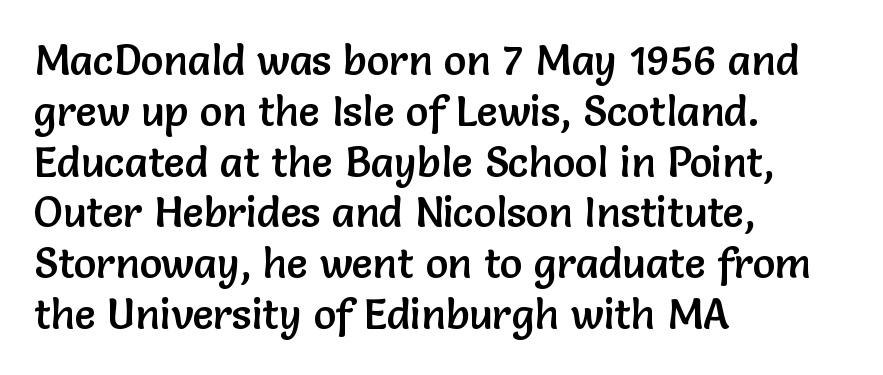
Q: Is the text italic (slanted)? A: No, it is upright.
Q: Is the typeface a serif or a sans-serif typeface? A: Sans-serif.
Q: Is the text underlined? A: No.
Q: How is the paragraph aligned? A: Left-aligned.
Q: Is the spacing between letters normal or unusually wide? A: Normal.
Q: Width (condensed, normal, or wide)? A: Normal.
Q: Stroke contrast? A: Low.
Q: x-height? A: Medium.
Q: Monospaced? A: No.
